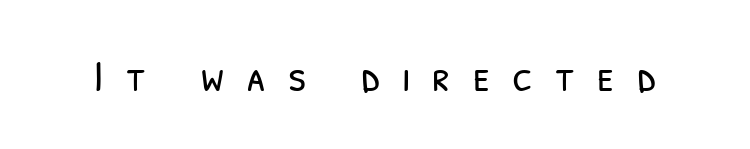
Q: Is the text bold? A: No.
Q: Is the typeface a serif or a sans-serif typeface? A: Sans-serif.
Q: Is the text underlined? A: No.
Q: Is the spacing between letters normal or unusually wide? A: Unusually wide.
Q: Width (condensed, normal, or wide)? A: Condensed.
Q: Stroke contrast? A: Low.
Q: x-height? A: Medium.
Q: Monospaced? A: No.
